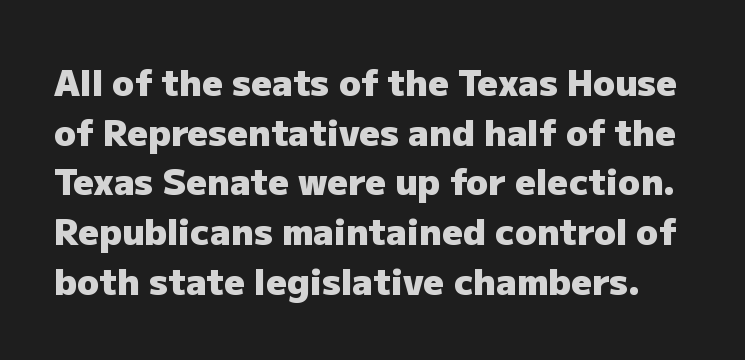
Heavy, bold letterforms. Here the designer chose a conventional face with non-uniform glyph widths. This sample uses plain, unmodified letter spacing. Compared with typical paragraphs, the rows here are spaced about the same.
